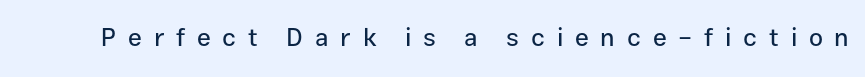
Check the space under the baseline: it is left empty. When letters stand straight like this, we call the style roman or upright. The rendering inserts visible extra space after every character.
